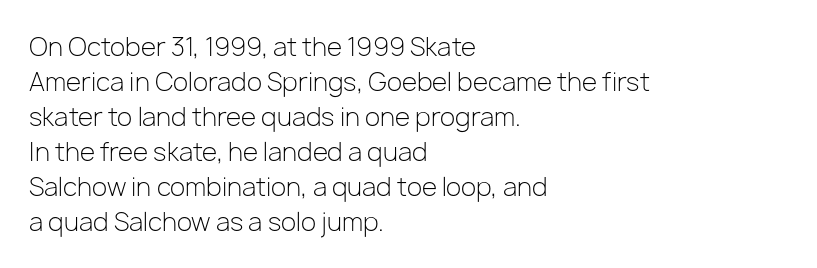
{"italic": "no", "bold": "no", "underline": "no", "align": "left", "line_spacing": "normal", "line_spacing_ratio": 1.4, "letter_spacing": "normal", "letter_spacing_em": 0.0, "glyph_px": 25}
